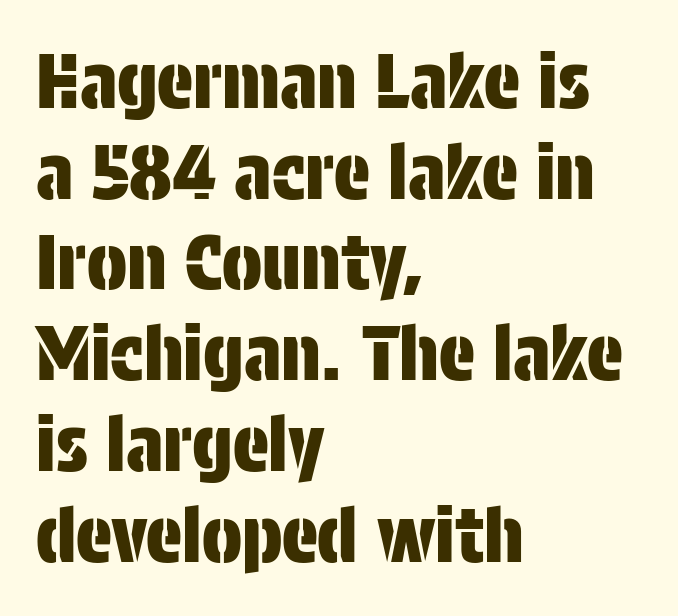
Q: Is the text italic (slanted)? A: No, it is upright.
Q: Is the typeface a serif or a sans-serif typeface? A: Sans-serif.
Q: Is the text underlined? A: No.
Q: How is the paragraph aligned? A: Left-aligned.
Q: Is the spacing between letters normal or unusually wide? A: Normal.
Q: Width (condensed, normal, or wide)? A: Condensed.
Q: Stroke contrast? A: Low.
Q: x-height? A: Large.
Q: Monospaced? A: No.
